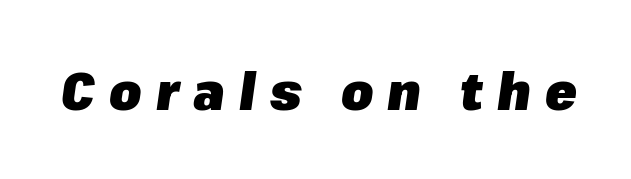
Observe the wide spacing: letters keep a clear distance from each other. The whole block is typeset with a tilt. Unmarked baselines from the first word to the last. The rendering uses natural spacing where letterforms have individual widths. The typesetting leans heavy: a genuine bold.
